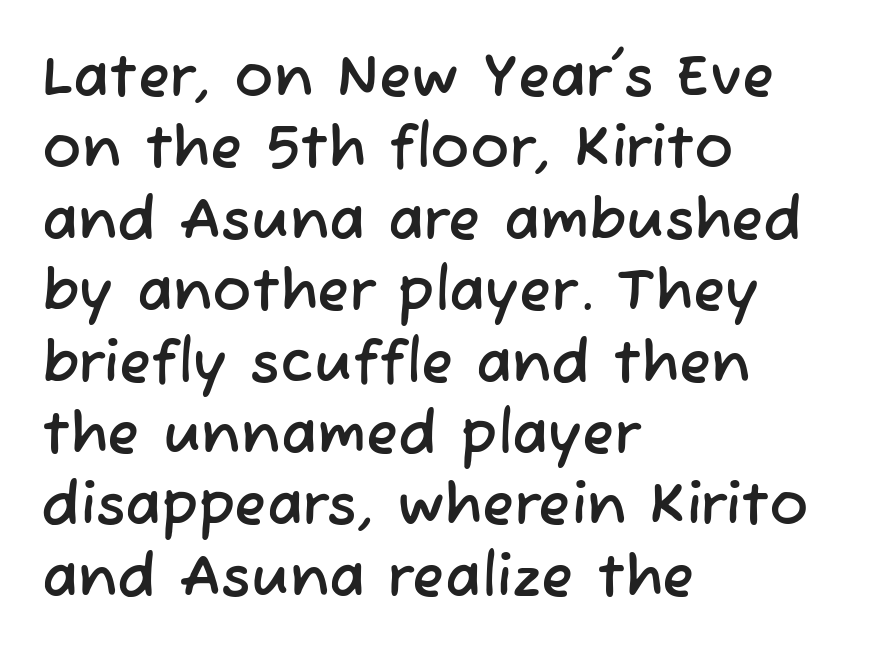
Does the type have serifs? No, each stem ends abruptly. Here the designer chose a conventional face with non-uniform glyph widths. Teacher's note: observe the even left margin — that is flush-left alignment. Plain, unruled lines of type. What stands out about the letter spacing? Nothing — it is the standard amount.
